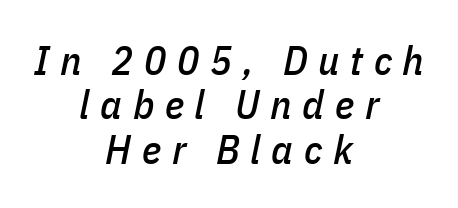
The image shows 41 px condensed type, italic (leaning right); set centered, tight line spacing (1.08x), unusually wide letter spacing (+0.26 em), not underlined; low stroke contrast and a medium x-height.
